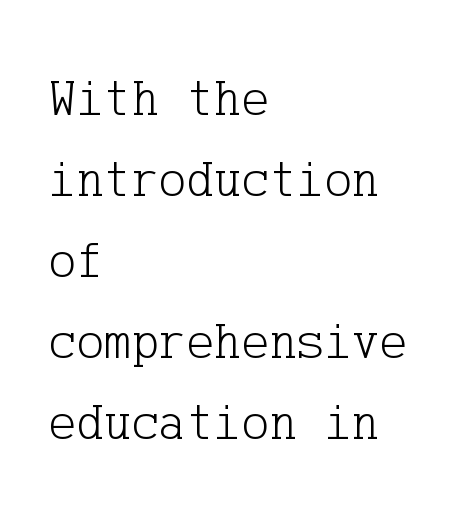
The image shows 52 px light serif type, upright; set left-aligned, normal line spacing (1.56x), normal letter spacing, not underlined; low stroke contrast and a medium x-height.
